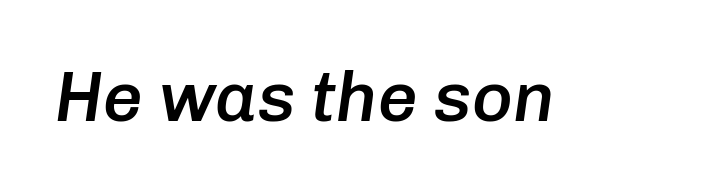
The type is set solid horizontally, with unmodified tracking. Its strokes are somewhat broadened, the hallmark of semibold type. Decoration check: the copy has no underline. Notice how the stems are inclined rather than vertical — that's the hallmark of italics. Each letter keeps its own natural width here, so spacing adapts to shape.
